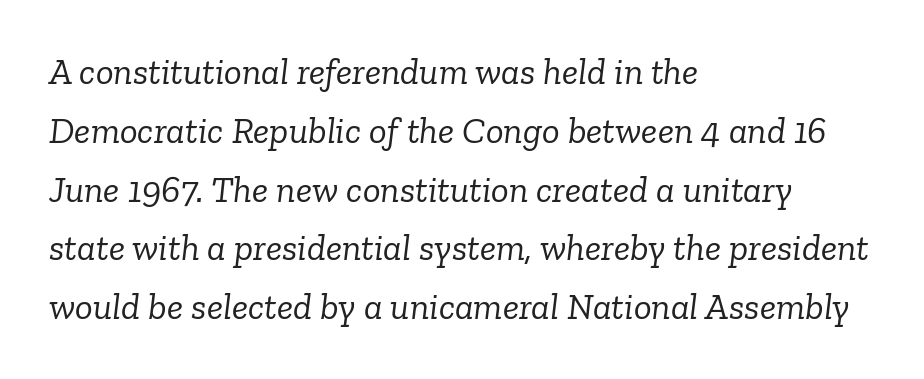
Q: Is the text bold? A: No.
Q: Is the text italic (slanted)? A: Yes, it leans right by about 6 degrees.
Q: Is the typeface a serif or a sans-serif typeface? A: Serif.
Q: Is the text underlined? A: No.
Q: How is the paragraph aligned? A: Left-aligned.
Q: Is the spacing between letters normal or unusually wide? A: Normal.
Q: Is the spacing between lines tight, normal or loose? A: Normal.
Q: Width (condensed, normal, or wide)? A: Normal.
Q: Stroke contrast? A: Low.
Q: x-height? A: Medium.
Q: Monospaced? A: No.
